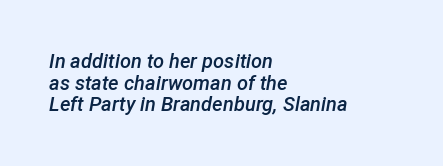
Q: Is the text bold? A: Semi-bold.
Q: Is the text italic (slanted)? A: Yes, it leans right by about 12 degrees.
Q: Is the text underlined? A: No.
Q: How is the paragraph aligned? A: Left-aligned.
Q: Is the spacing between letters normal or unusually wide? A: Normal.
Q: Is the spacing between lines tight, normal or loose? A: Tight.
